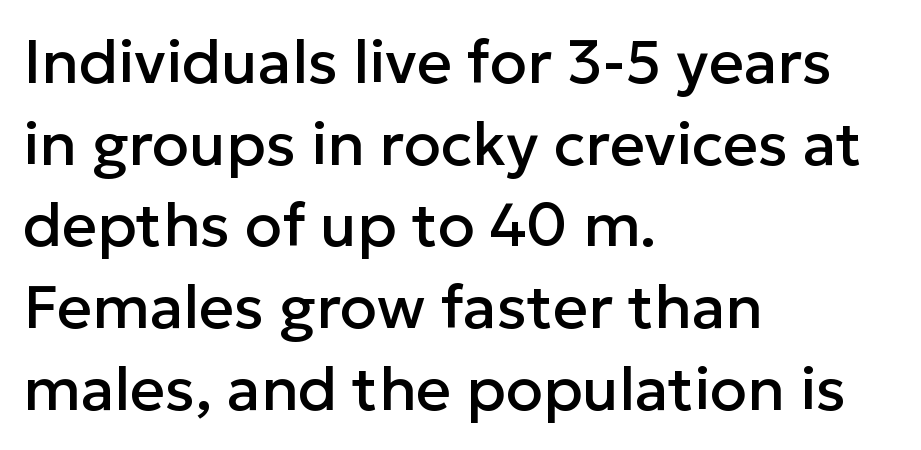
{"serif": "no", "italic": "no", "width": "normal", "stroke_contrast": "low", "x_height": "medium", "monospaced": "no", "underline": "no", "align": "left", "line_spacing": "normal", "line_spacing_ratio": 1.34, "letter_spacing": "normal", "letter_spacing_em": 0.0, "glyph_px": 61}
